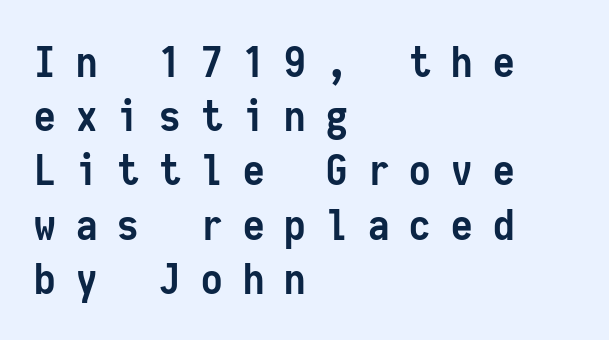
Q: Is the text bold? A: Yes.
Q: Is the text italic (slanted)? A: No, it is upright.
Q: Is the typeface a serif or a sans-serif typeface? A: Sans-serif.
Q: Is the text underlined? A: No.
Q: How is the paragraph aligned? A: Left-aligned.
Q: Is the spacing between letters normal or unusually wide? A: Unusually wide.
Q: Is the spacing between lines tight, normal or loose? A: Normal.
Q: Width (condensed, normal, or wide)? A: Condensed.
Q: Stroke contrast? A: Low.
Q: x-height? A: Medium.
Q: Monospaced? A: Yes.
